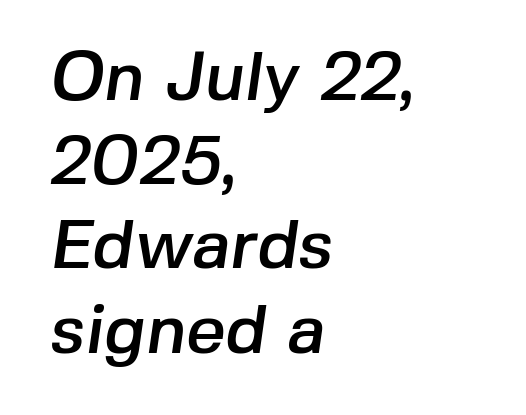
{"serif": "no", "width": "normal", "stroke_contrast": "low", "x_height": "medium", "monospaced": "no", "underline": "no", "align": "left", "line_spacing_ratio": 1.22, "letter_spacing": "normal", "letter_spacing_em": 0.0, "glyph_px": 69}
